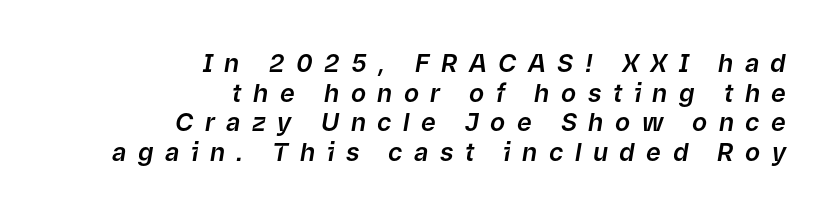
The image shows 25 px text type, italic (leaning right); set right-aligned, line spacing 1.19x, unusually wide letter spacing (+0.46 em), not underlined.
